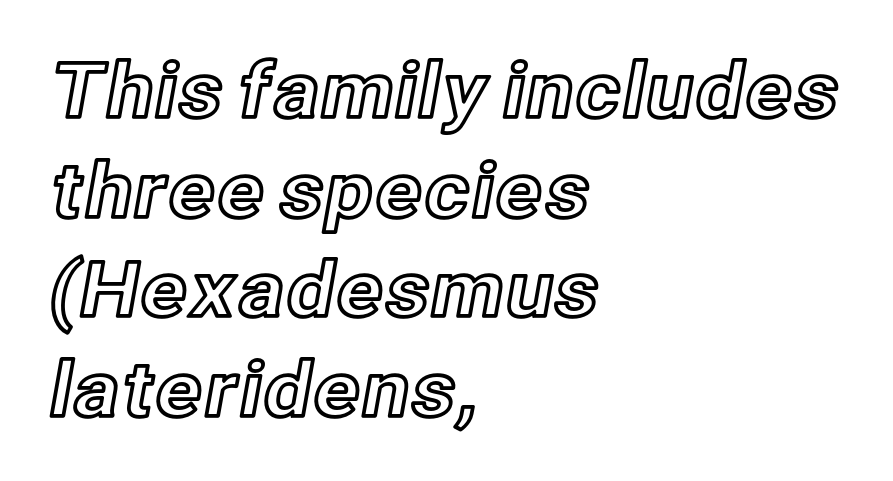
The image shows 76 px text type; set left-aligned, normal line spacing (1.31x), normal letter spacing, not underlined; a medium x-height.
